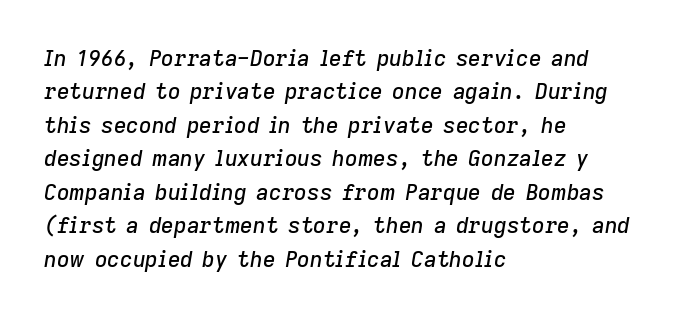
The image shows 22 px text type, italic (leaning right); set left-aligned, normal line spacing (1.52x), normal letter spacing, not underlined.
